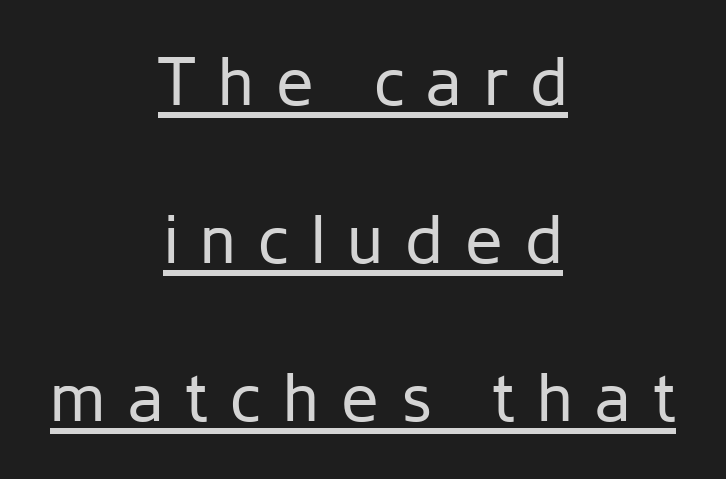
Caption: multi-line text, centered on the measure. The rendering uses the underline text-decoration. This sample trades compactness for vertical openness between lines. The typeface chosen for these lines omits serifs.
